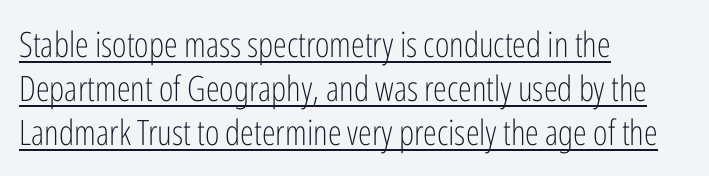
{"serif": "no", "italic": "no", "bold": "no", "weight": "light", "width": "condensed", "stroke_contrast": "low", "x_height": "medium", "monospaced": "no", "underline": "yes", "align": "left", "line_spacing": "normal", "line_spacing_ratio": 1.26, "letter_spacing": "normal", "letter_spacing_em": 0.0, "glyph_px": 35}
